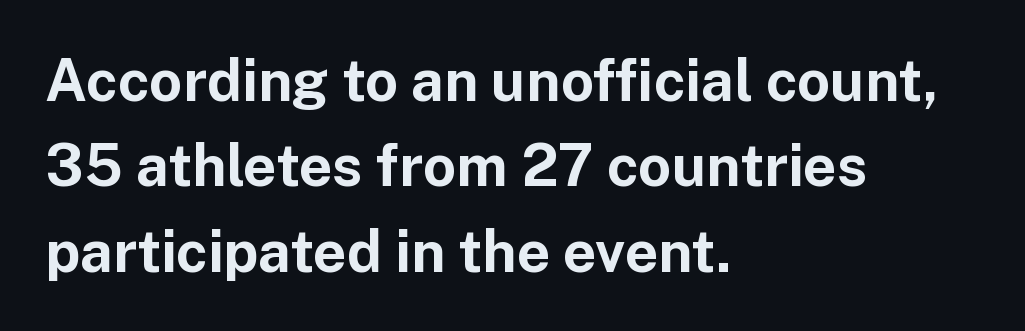
Q: Is the text bold? A: Yes.
Q: Is the text italic (slanted)? A: No, it is upright.
Q: Is the typeface a serif or a sans-serif typeface? A: Sans-serif.
Q: Is the text underlined? A: No.
Q: How is the paragraph aligned? A: Left-aligned.
Q: Is the spacing between letters normal or unusually wide? A: Normal.
Q: Is the spacing between lines tight, normal or loose? A: Normal.
Q: Width (condensed, normal, or wide)? A: Normal.
Q: Stroke contrast? A: Low.
Q: x-height? A: Medium.
Q: Monospaced? A: No.
